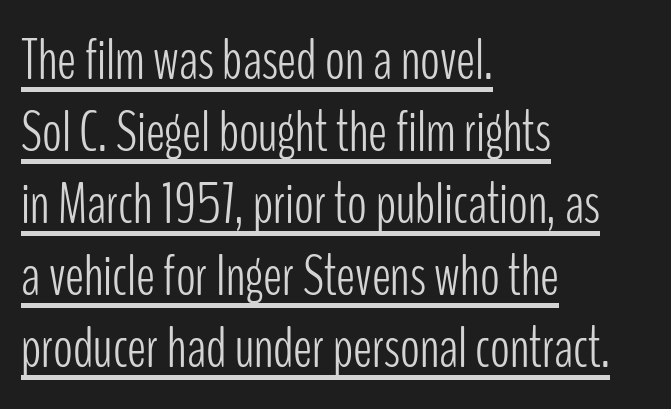
The image shows 58 px light, condensed sans-serif type, upright; set left-aligned, line spacing 1.24x, normal letter spacing, underlined; low stroke contrast and a medium x-height.
